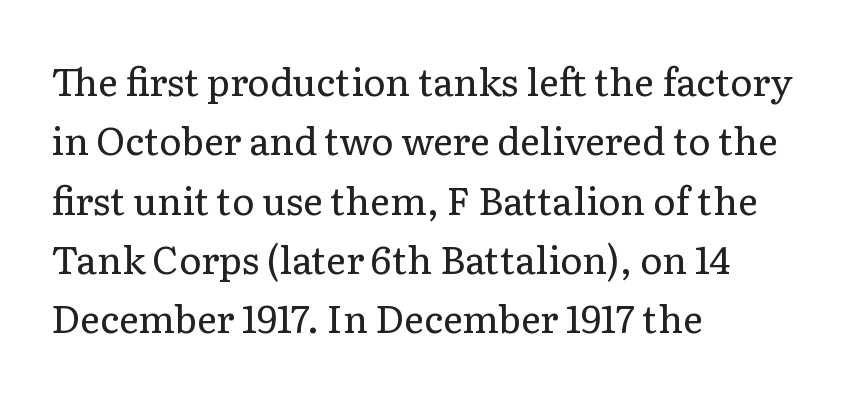
The image shows 38 px regular-weight serif type, upright; set left-aligned, normal line spacing (1.56x), normal letter spacing, not underlined; low stroke contrast and a medium x-height.
